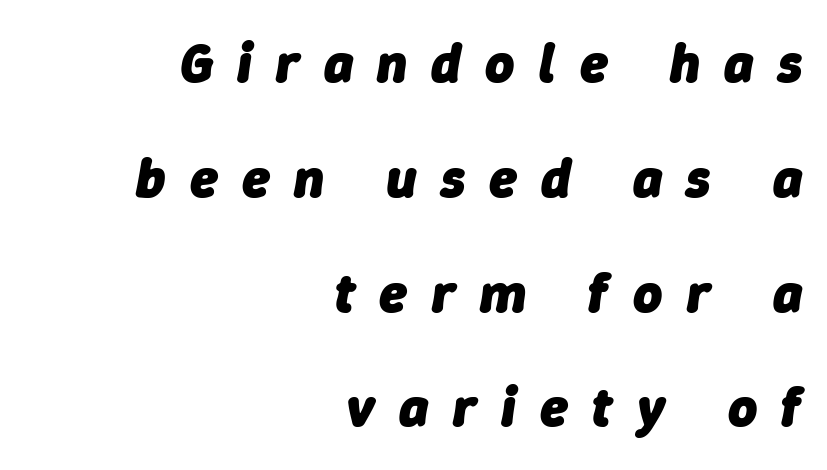
In terms of letterspacing, this is a distinctly airy, spread setting. How heavy is the stroke? Heavy — this is a bold. Quick note: interline space is abundant. Clear beneath every line of the passage. Alignment: flush right. Proportional: the letters do not fall into vertical columns.
